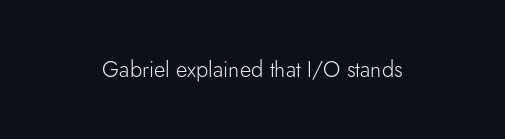
Q: Is the text bold? A: No.
Q: Is the text italic (slanted)? A: No, it is upright.
Q: Is the text underlined? A: No.
Q: Is the spacing between letters normal or unusually wide? A: Normal.
